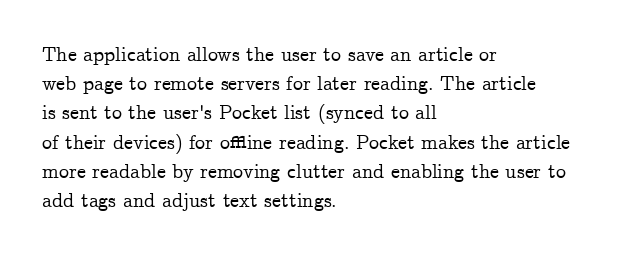
Q: Is the text italic (slanted)? A: No, it is upright.
Q: Is the text underlined? A: No.
Q: How is the paragraph aligned? A: Left-aligned.
Q: Is the spacing between letters normal or unusually wide? A: Normal.
Q: Is the spacing between lines tight, normal or loose? A: Normal.
